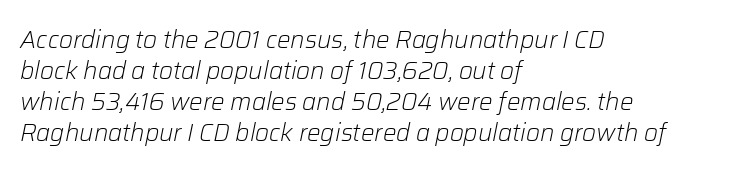
The image shows 24 px text type, italic (leaning right); set left-aligned, normal line spacing (1.29x), normal letter spacing, not underlined.
